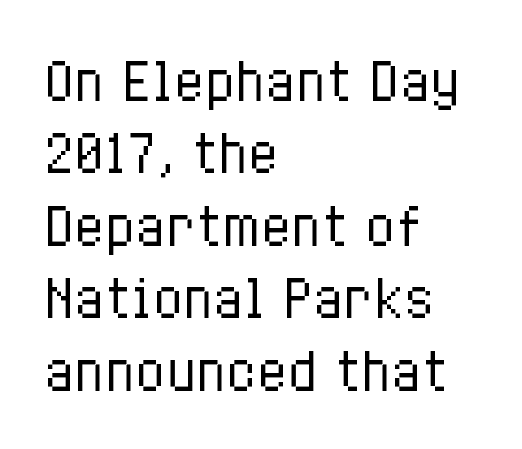
Q: Is the text bold? A: No.
Q: Is the text italic (slanted)? A: No, it is upright.
Q: Is the text underlined? A: No.
Q: How is the paragraph aligned? A: Left-aligned.
Q: Is the spacing between letters normal or unusually wide? A: Normal.
Q: Is the spacing between lines tight, normal or loose? A: Normal.
Q: Width (condensed, normal, or wide)? A: Condensed.
Q: Stroke contrast? A: Low.
Q: x-height? A: Medium.
Q: Monospaced? A: No.
